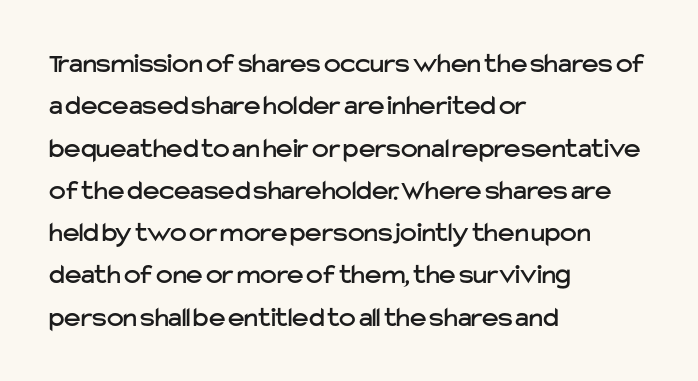
These lines sit exactly where default settings would place them. The rendering keeps characters at their native spacing. Style check: upright. Font category for this specimen: sans-serif. The typesetter chose a ragged-right arrangement here.
